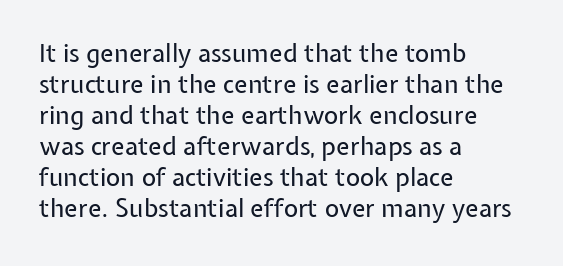
Q: Is the text bold? A: No.
Q: Is the text italic (slanted)? A: No, it is upright.
Q: Is the text underlined? A: No.
Q: How is the paragraph aligned? A: Left-aligned.
Q: Is the spacing between letters normal or unusually wide? A: Normal.
